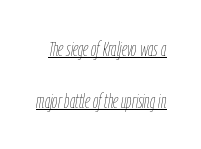
Decoration check: the copy is underlined. Students, observe: this is what heavily led, spacious text looks like. Looking at the ascenders, they clearly lean. The typesetting does not lean heavy: it is not bold.
